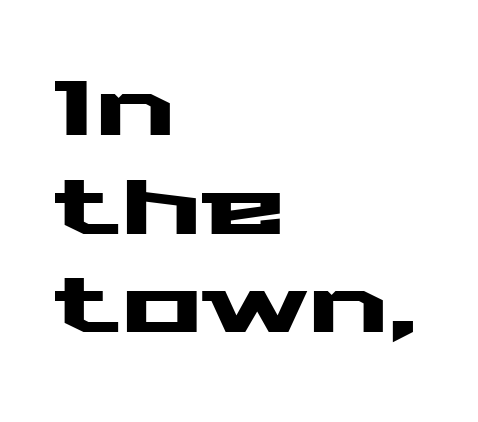
{"serif": "no", "italic": "no", "width": "wide", "stroke_contrast": "medium", "x_height": "medium", "monospaced": "no", "underline": "no", "align": "left", "line_spacing": "normal", "line_spacing_ratio": 1.28, "letter_spacing": "normal", "letter_spacing_em": 0.0, "glyph_px": 77}
